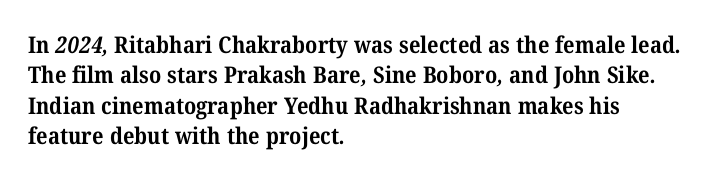
Strong, thick strokes mark this as bold type. Unmarked baselines from the first word to the last. A typesetter would call this zero additional tracking. The line-height multiplier appears to be the usual default. These lines stack with their left ends in a neat column.
